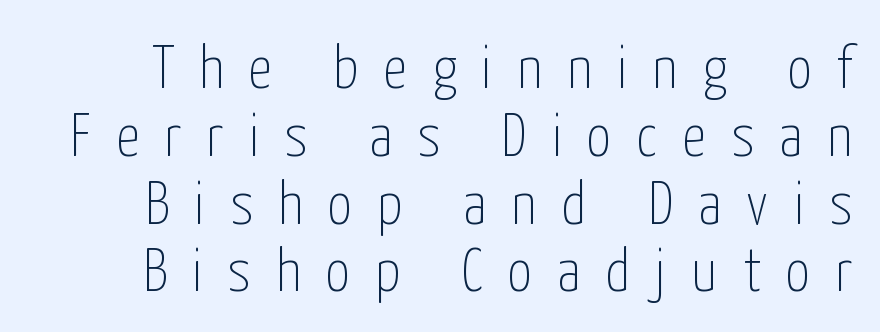
The image shows 60 px thin, condensed sans-serif type, upright; set tight line spacing (1.13x), unusually wide letter spacing (+0.42 em), not underlined; low stroke contrast and a medium x-height.
